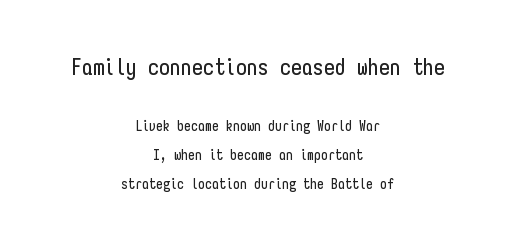
{"italic": "no", "underline": "no", "align": "center", "line_spacing": "loose", "line_spacing_ratio": 2.09, "letter_spacing": "normal", "letter_spacing_em": 0.0, "larger_block": "first", "size_ratio": 1.57, "glyph_px": 22}
